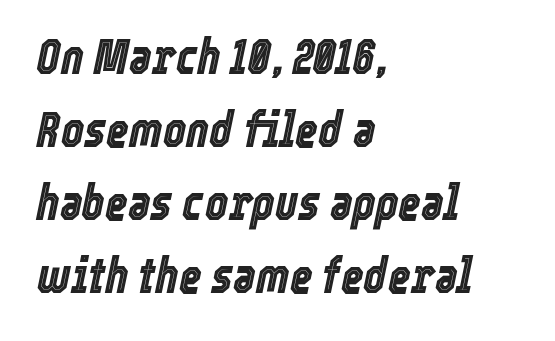
Q: Is the text italic (slanted)? A: Yes, it leans right by about 12 degrees.
Q: Is the text underlined? A: No.
Q: How is the paragraph aligned? A: Left-aligned.
Q: Is the spacing between letters normal or unusually wide? A: Normal.
Q: Is the spacing between lines tight, normal or loose? A: Normal.
Q: Width (condensed, normal, or wide)? A: Condensed.
Q: x-height? A: Medium.
Q: Monospaced? A: No.
